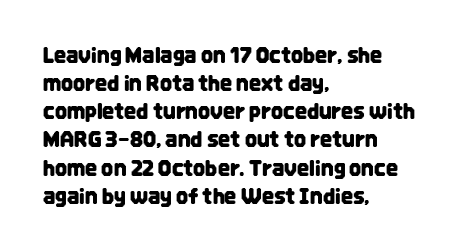
The image shows 21 px text type, upright; set left-aligned, normal line spacing (1.34x), normal letter spacing, not underlined.
